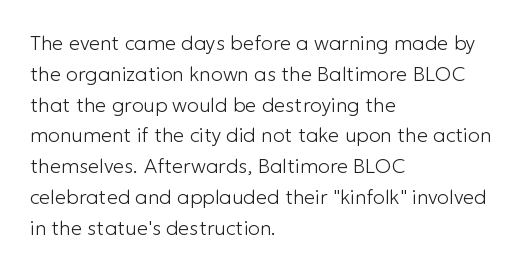
Unmarked baselines from the first word to the last. Between one letter and the next there's only the usual sliver of space. Left-aligned paragraph, ragged on the right. Compared with typical paragraphs, the rows here are spaced about the same. It's the straight-up-and-down kind of type.
